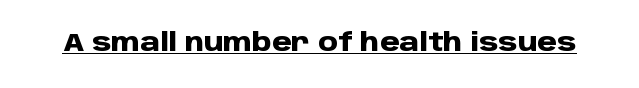
The face used here appears with an underline applied. Nope, not italic — everything's standing straight. This is heavy type, rendered in bold. Nobody touched the tracking dial on this one.
